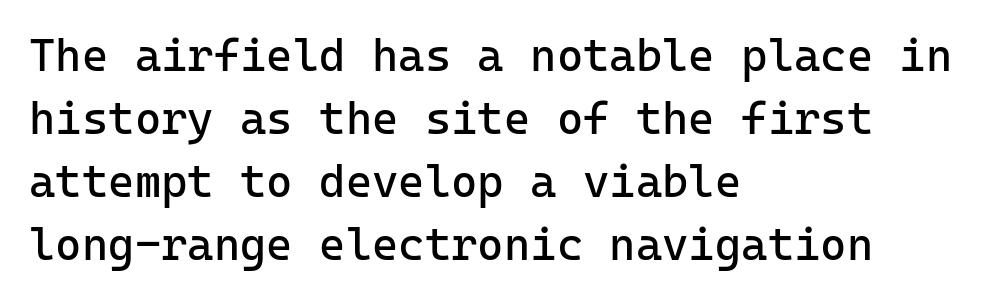
{"serif": "no", "italic": "no", "bold": "no", "weight": "regular", "width": "normal", "stroke_contrast": "low", "x_height": "medium", "monospaced": "yes", "underline": "no", "align": "left", "line_spacing": "normal", "line_spacing_ratio": 1.4, "letter_spacing": "normal", "letter_spacing_em": 0.0, "glyph_px": 45}
